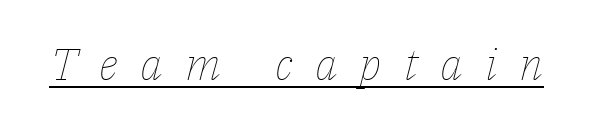
{"italic": "yes", "lean": "right", "slant_degrees": 14, "bold": "no", "weight": "thin", "width": "normal", "stroke_contrast": "low", "x_height": "medium", "monospaced": "no", "underline": "yes", "letter_spacing": "wide", "letter_spacing_em": 0.49, "glyph_px": 45}
